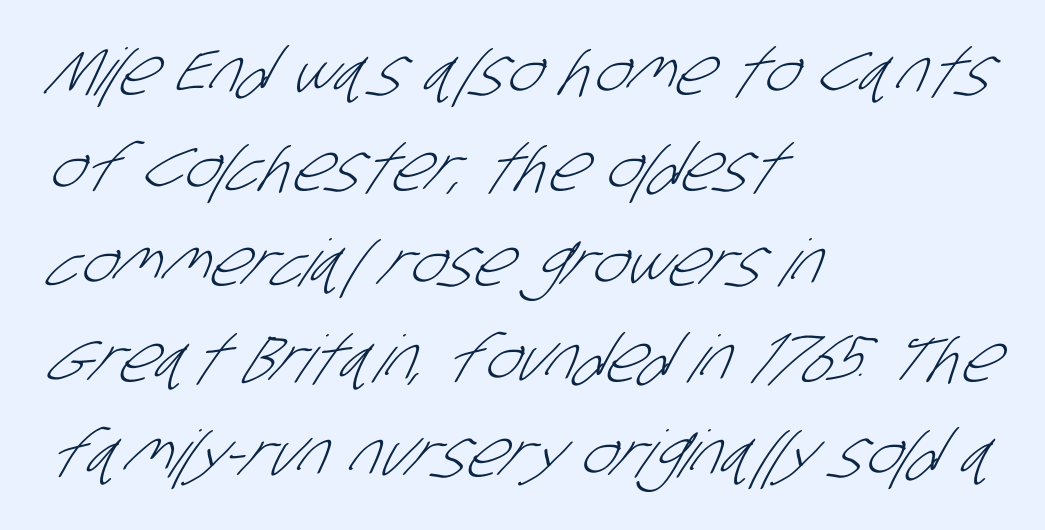
The image shows 65 px light, condensed sans-serif type; set left-aligned, normal line spacing (1.47x), normal letter spacing, not underlined; low stroke contrast and a large x-height.
